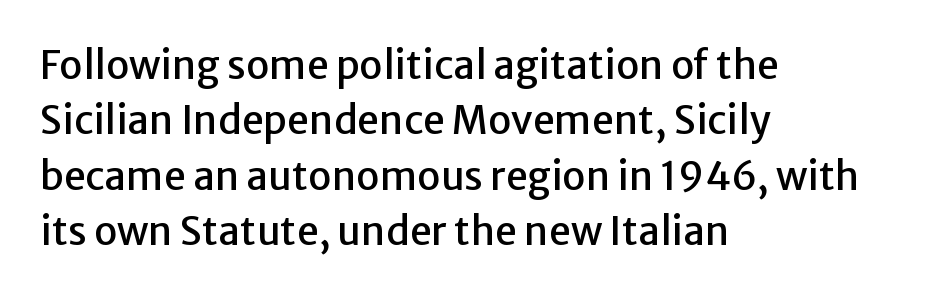
Q: Is the text italic (slanted)? A: No, it is upright.
Q: Is the typeface a serif or a sans-serif typeface? A: Sans-serif.
Q: Is the text underlined? A: No.
Q: How is the paragraph aligned? A: Left-aligned.
Q: Is the spacing between letters normal or unusually wide? A: Normal.
Q: Is the spacing between lines tight, normal or loose? A: Normal.
Q: Width (condensed, normal, or wide)? A: Normal.
Q: Stroke contrast? A: Low.
Q: x-height? A: Medium.
Q: Monospaced? A: No.
